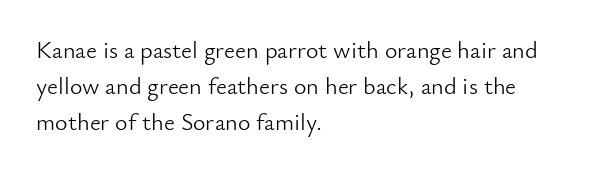
Default kerning and tracking; the words read as compact shapes. Tall strokes in this sample are plumb rather than angled. This rendering uses left alignment, leaving the right contour irregular. Students, observe: this is what conventionally led text looks like. Each stroke keeps to a modest, everyday thickness or less. Honestly, there is no underline to notice here at all.
